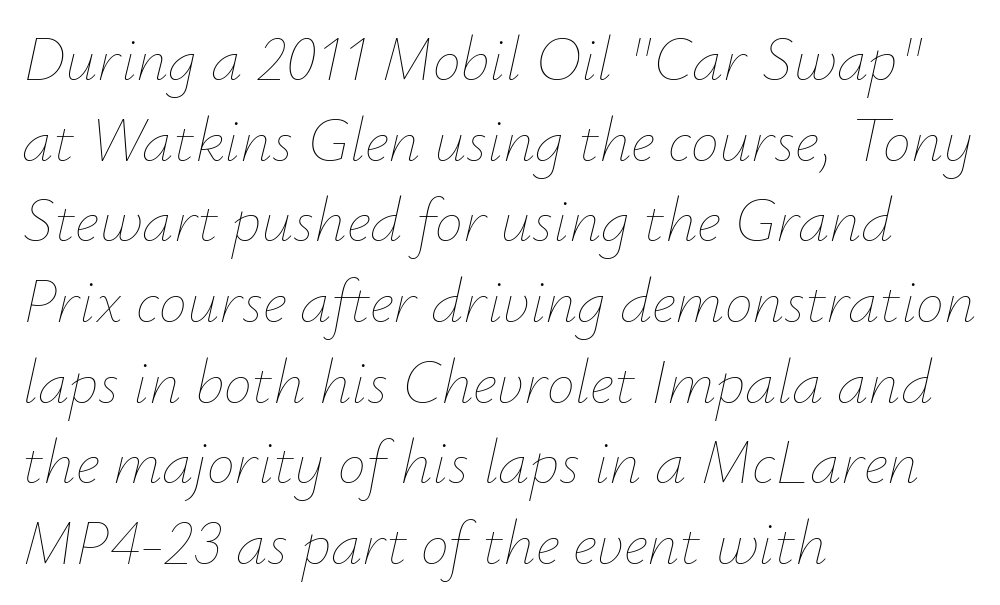
The image shows 63 px thin type, italic (leaning right); set left-aligned, normal line spacing (1.28x), normal letter spacing, not underlined; low stroke contrast and a small x-height.
